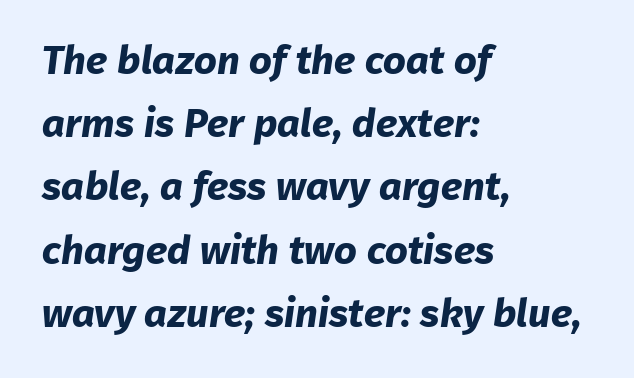
The image shows 40 px bold sans-serif type; set left-aligned, normal line spacing (1.58x), normal letter spacing, not underlined; low stroke contrast and a medium x-height.
